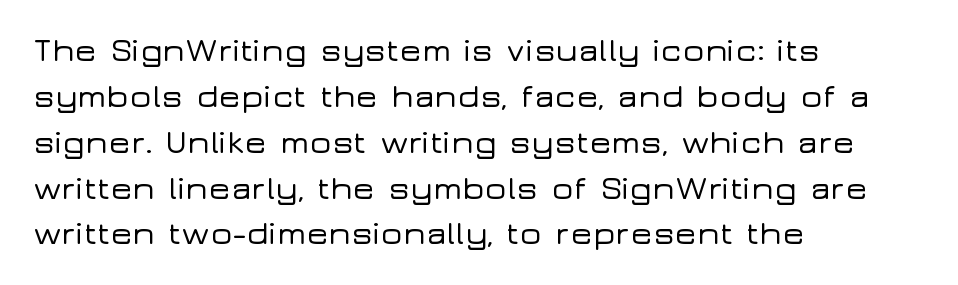
The image shows 33 px wide sans-serif type, upright; set left-aligned, normal line spacing (1.39x), normal letter spacing, not underlined; low stroke contrast and a medium x-height.
